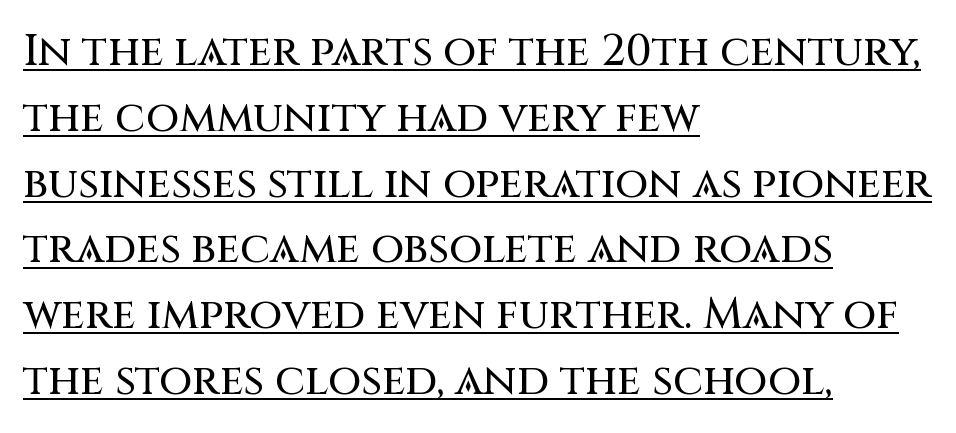
Glyph-to-glyph distance matches everyday printed text. These lines are rendered in a variable-pitch font. These lines are set flush left with a ragged right edge. Underline: present.
